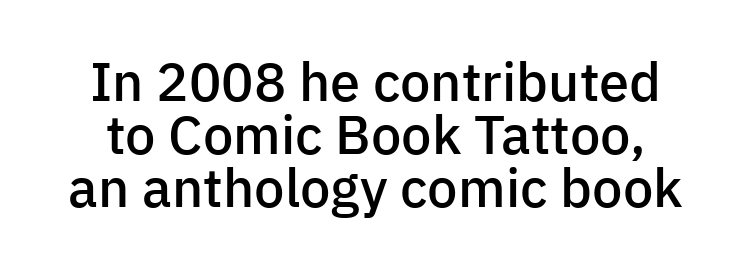
The image shows 54 px semibold sans-serif type, upright; set tight line spacing (0.98x), normal letter spacing, not underlined; low stroke contrast and a medium x-height.
